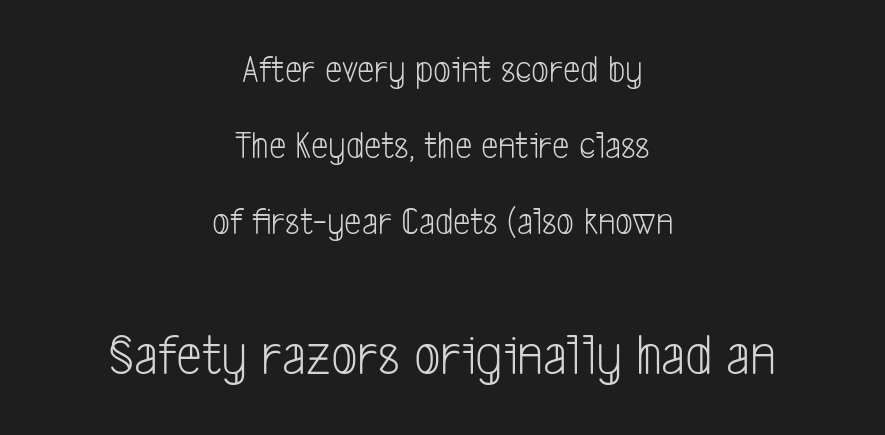
Observe the absence of serifs on each vertical stroke in this sample. Nothing unusual about the tracking: characters are spaced as the font intends. How would I describe the line gaps? Wide and relaxed. Each letter keeps its own natural width here, so spacing adapts to shape. The words here are not underlined.
